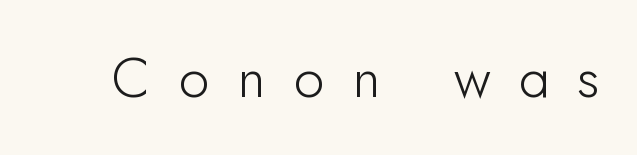
The image shows 56 px sans-serif type, upright; set unusually wide letter spacing (+0.5 em), not underlined; low stroke contrast and a small x-height.
